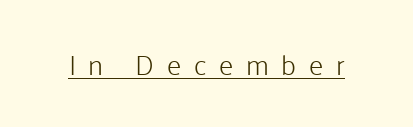
These glyphs show unthickened strokes, regular width or finer. The passage shown has open, widely tracked lettering throughout. You could not count columns in this text — the font is proportionally spaced. Does the lettering tilt? It doesn't — this is upright. Quick note: underline on. Examine the stroke ends and you'll find no serifs.
